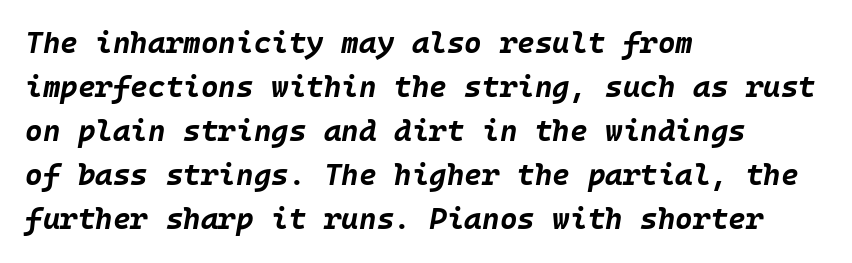
The specimen omits any rule beneath the text block's lines. The lines sit at an ordinary, default distance from one another. Style check: oblique. Honestly, the letter spacing is just normal — you wouldn't notice it. Emphasis by weight is at full strength: bold. A student would call this left alignment; a typographer would say flush left, rag right.
